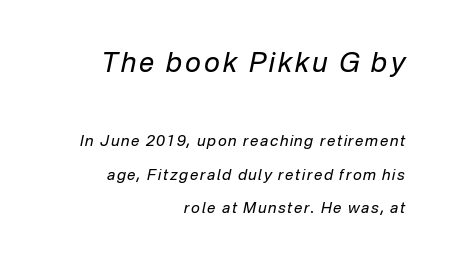
{"italic": "yes", "lean": "right", "slant_degrees": 12, "bold": "no", "underline": "no", "align": "right", "line_spacing": "loose", "line_spacing_ratio": 2.26, "larger_block": "first", "size_ratio": 1.8, "glyph_px": 27}
